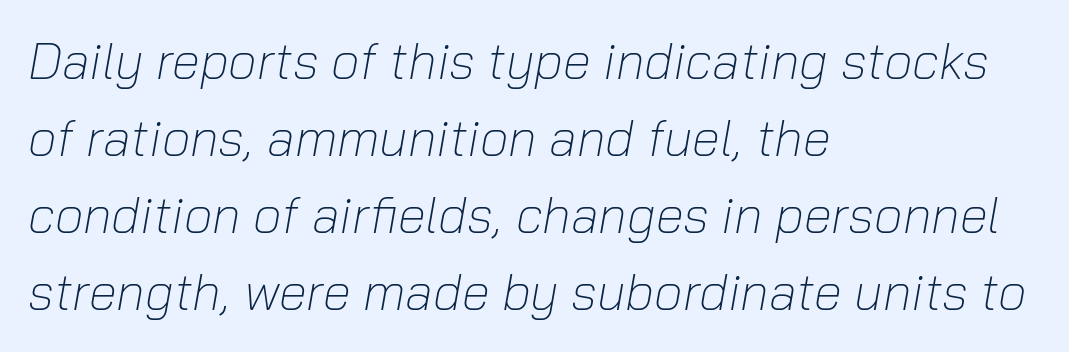
The image shows 51 px light type, italic (leaning right); set left-aligned, normal line spacing (1.51x), normal letter spacing, not underlined; low stroke contrast and a medium x-height.
